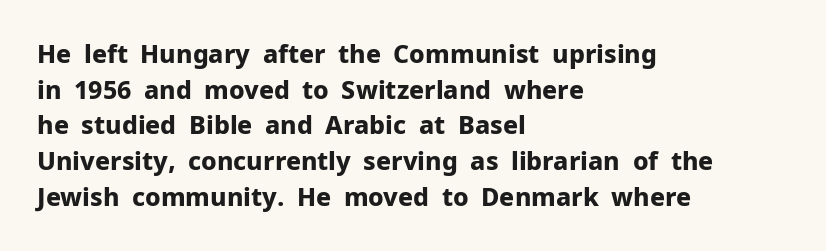
The image shows 25 px bold type, upright; set left-aligned, normal line spacing (1.43x), normal letter spacing, not underlined.
